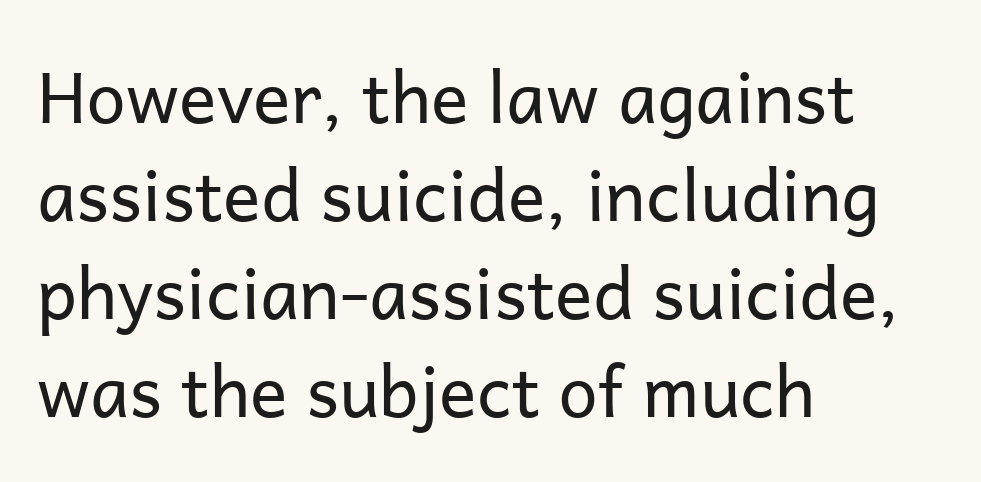
No italicization has been applied; the sample stays upright. The letters advance in unequal steps, a hallmark of proportional type. No chunkiness to these letters — they're not bold. The foot of each line stays bare and open. The gaps between neighbouring characters are ordinary and unremarkable.
